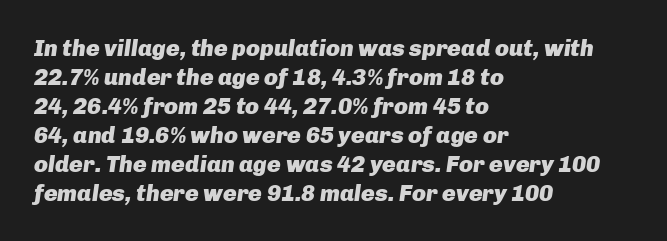
The image shows 23 px bold type, italic (leaning right); set left-aligned, normal line spacing (1.26x), normal letter spacing, not underlined.
